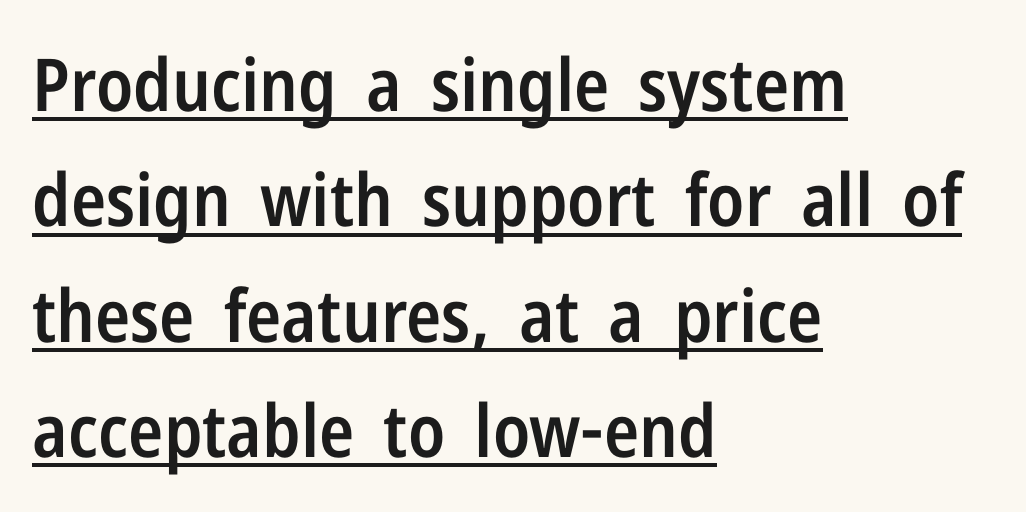
{"serif": "no", "italic": "no", "bold": "semi", "weight": "semibold", "width": "condensed", "stroke_contrast": "low", "x_height": "medium", "monospaced": "no", "underline": "yes", "align": "left", "line_spacing": "normal", "line_spacing_ratio": 1.58, "letter_spacing": "normal", "letter_spacing_em": 0.0, "glyph_px": 73}
